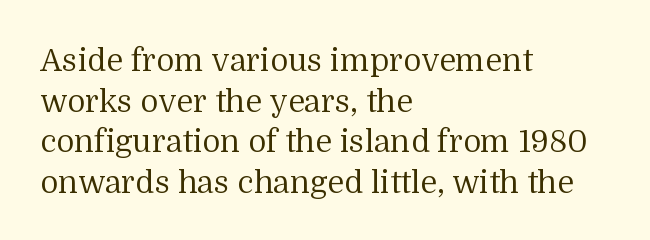
{"serif": "yes", "italic": "no", "bold": "no", "weight": "regular", "width": "normal", "stroke_contrast": "medium", "x_height": "medium", "monospaced": "no", "underline": "no", "align": "left", "line_spacing": "normal", "line_spacing_ratio": 1.31, "letter_spacing": "normal", "letter_spacing_em": 0.0, "glyph_px": 31}
